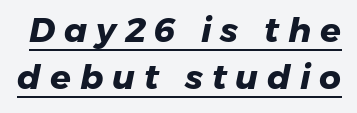
The glyphs are accompanied by a horizontal stroke just below them. Heavy-handed strokes throughout: this text is bold. What stands out about the letter spacing? Its width — letters are far apart. These lines are composed in type without serifs. Character widths vary here, with narrow letters taking less room than wide ones.
